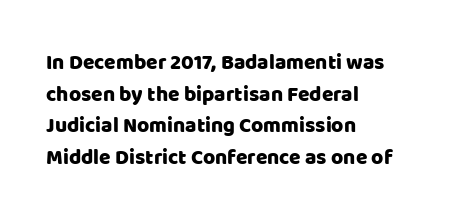
Has an underline been added? It has not. Do the letters lean? They stand straight. Notice how descenders clear the ascenders below comfortably — that's standard leading. The line texture is even and compact thanks to regular tracking.
